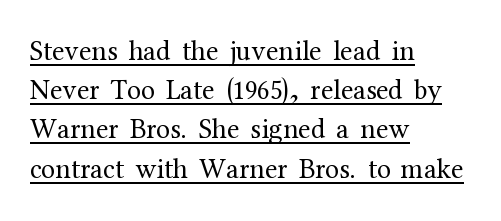
{"serif": "yes", "italic": "no", "bold": "no", "weight": "regular", "width": "normal", "stroke_contrast": "medium", "x_height": "medium", "monospaced": "no", "underline": "yes", "align": "left", "line_spacing": "normal", "line_spacing_ratio": 1.4, "letter_spacing": "normal", "letter_spacing_em": 0.0, "glyph_px": 28}
